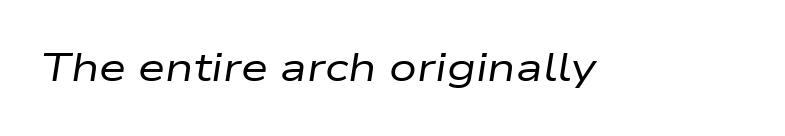
The passage shown is typed in a proportional face where columns would drift. There's an unmistakable incline to the writing here. Nothing heavy about these letters — not bold at all. What stands out about the letter spacing? Nothing — it is the standard amount. Only glyphs here, with clear space below each row.
